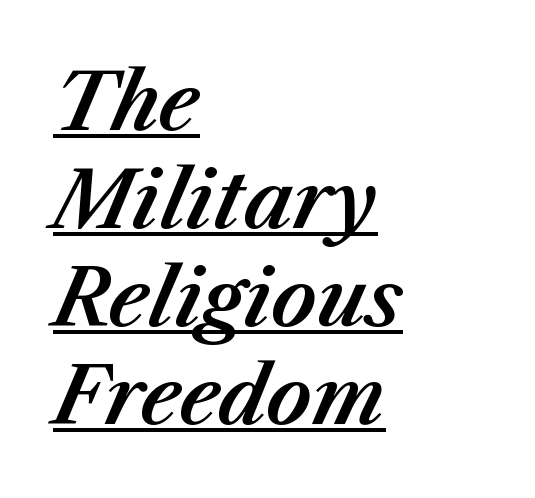
{"italic": "yes", "lean": "right", "slant_degrees": 23, "width": "normal", "stroke_contrast": "medium", "x_height": "medium", "monospaced": "no", "underline": "yes", "align": "left", "line_spacing_ratio": 1.24, "letter_spacing": "normal", "letter_spacing_em": 0.0, "glyph_px": 79}
